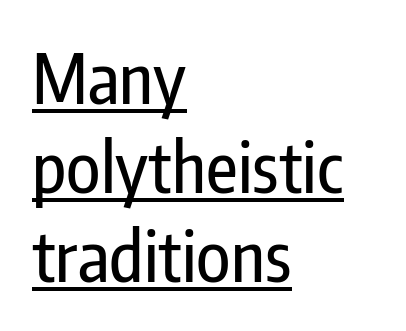
Q: Is the text italic (slanted)? A: No, it is upright.
Q: Is the typeface a serif or a sans-serif typeface? A: Sans-serif.
Q: Is the text underlined? A: Yes.
Q: How is the paragraph aligned? A: Left-aligned.
Q: Is the spacing between letters normal or unusually wide? A: Normal.
Q: Is the spacing between lines tight, normal or loose? A: Normal.
Q: Width (condensed, normal, or wide)? A: Condensed.
Q: Stroke contrast? A: Low.
Q: x-height? A: Medium.
Q: Monospaced? A: No.
